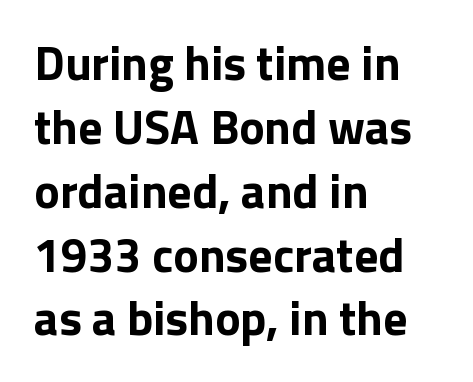
Letters rest on an invisible, unmarked baseline. Note: no serifs on the glyphs. This block has exactly the height ordinary leading produces. The typography opts for an upright posture over an oblique one. Set as a true bold cut, around the 700 mark. Alignment: flush left.
